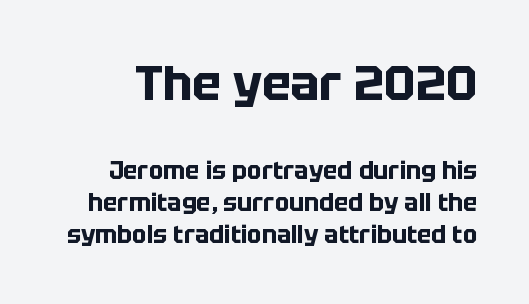
The image shows 48 px bold sans-serif type, upright; set normal line spacing (1.34x), normal letter spacing, not underlined; the first (top) block is 2.0x larger; low stroke contrast and a large x-height.
